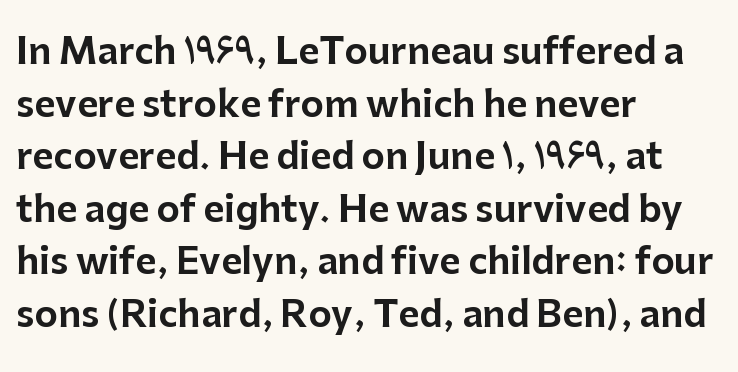
Q: Is the text italic (slanted)? A: No, it is upright.
Q: Is the typeface a serif or a sans-serif typeface? A: Sans-serif.
Q: Is the text underlined? A: No.
Q: How is the paragraph aligned? A: Left-aligned.
Q: Is the spacing between letters normal or unusually wide? A: Normal.
Q: Is the spacing between lines tight, normal or loose? A: Normal.
Q: Width (condensed, normal, or wide)? A: Normal.
Q: Stroke contrast? A: Low.
Q: x-height? A: Medium.
Q: Monospaced? A: No.
